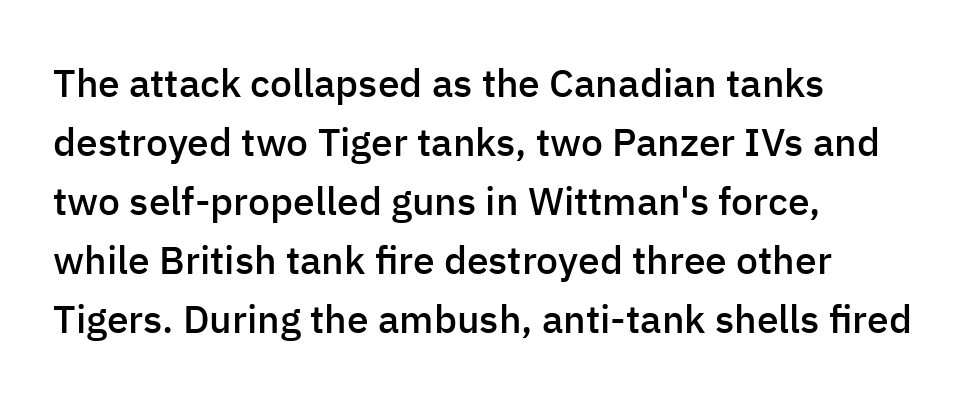
Anything drawn beneath the words? Only blank space. The block of text has a typical density, with ordinary space between rows. Think of a printed novel: that variable character pitch is what you see here. Stroke thickness is moderately raised; the sample reads as semibold.
